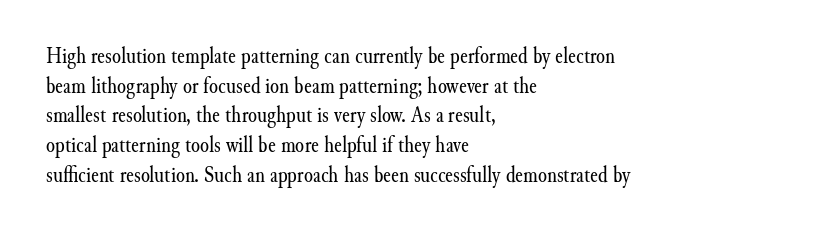
Q: Is the text bold? A: No.
Q: Is the text italic (slanted)? A: No, it is upright.
Q: Is the text underlined? A: No.
Q: How is the paragraph aligned? A: Left-aligned.
Q: Is the spacing between letters normal or unusually wide? A: Normal.
Q: Is the spacing between lines tight, normal or loose? A: Normal.
